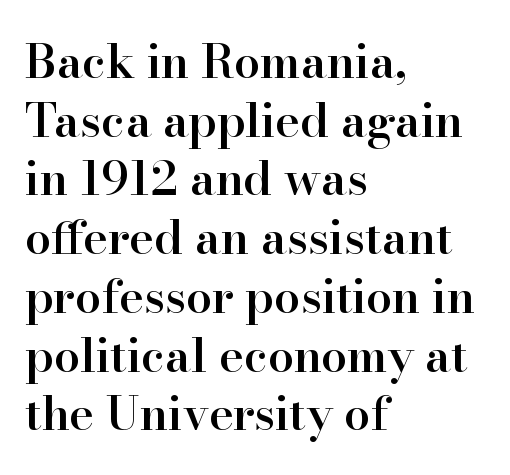
Observe the ordinary spacing: letters are neighbours, not strangers. Firm but not heavy-handed strokes: this text is semibold. Little horizontal feet cap the strokes, marking this as serif type. The space between consecutive lines is moderate. Does the lettering tilt? It doesn't — this is upright.
